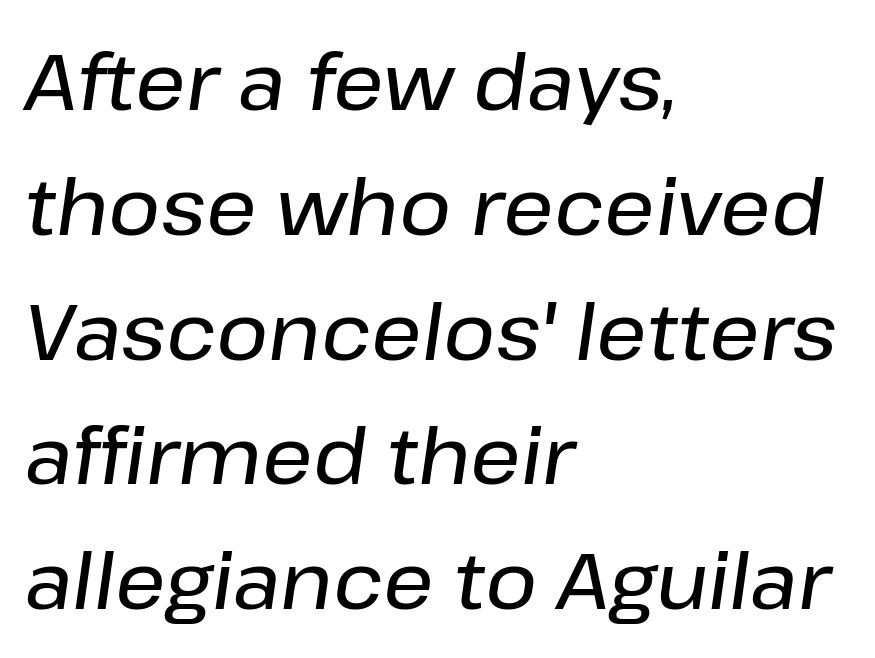
Q: Is the text italic (slanted)? A: Yes, it leans right by about 8 degrees.
Q: Is the text underlined? A: No.
Q: How is the paragraph aligned? A: Left-aligned.
Q: Is the spacing between letters normal or unusually wide? A: Normal.
Q: Is the spacing between lines tight, normal or loose? A: Normal.
Q: Width (condensed, normal, or wide)? A: Normal.
Q: Stroke contrast? A: Low.
Q: x-height? A: Medium.
Q: Monospaced? A: No.
